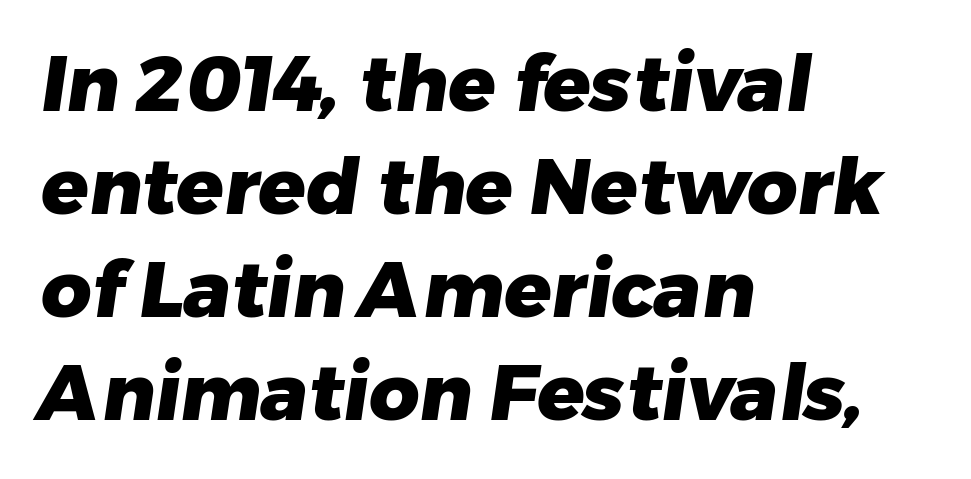
{"serif": "no", "bold": "yes", "weight": "heavy", "width": "normal", "stroke_contrast": "low", "x_height": "medium", "monospaced": "no", "underline": "no", "align": "left", "line_spacing": "normal", "line_spacing_ratio": 1.32, "letter_spacing": "normal", "letter_spacing_em": 0.0, "glyph_px": 78}
